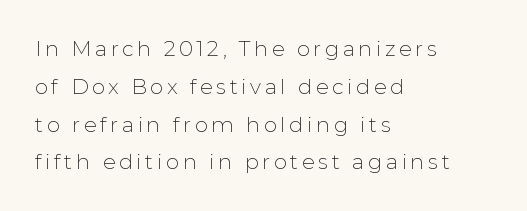
The lines are quadded left. Characters remain perfectly vertical along every line. No word sits above an underline. Nothing heavy about these letters — not bold at all.
